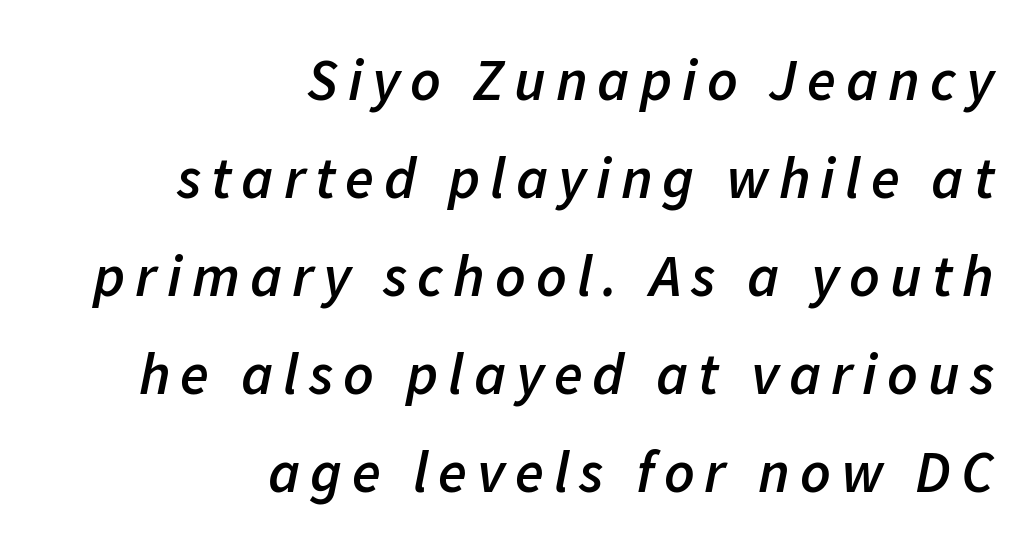
Quick note: underline off. Casual observation: everything's shoved over to the right. Look at the stroke-to-counter ratio: somewhat heavy, a semibold. Rows of type keep a routine distance in the vertical direction. The font's italic variant was chosen for this text. The face used here is proportionally spaced, like ordinary book or web type.
